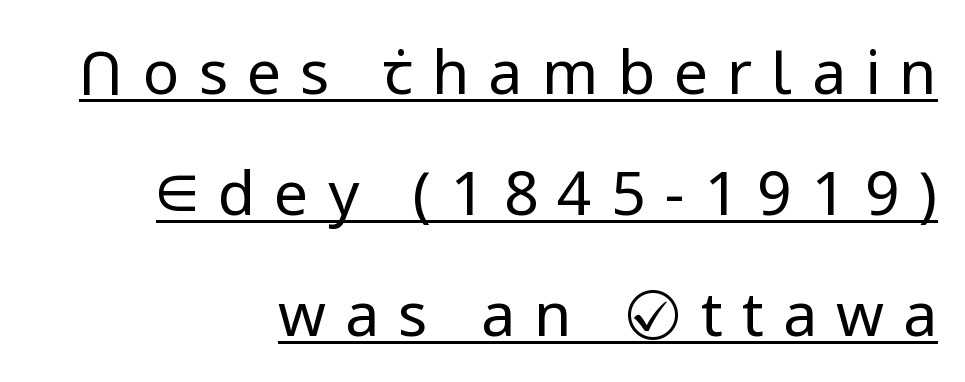
Q: Is the text bold? A: No.
Q: Is the text italic (slanted)? A: No, it is upright.
Q: Is the typeface a serif or a sans-serif typeface? A: Sans-serif.
Q: Is the text underlined? A: Yes.
Q: How is the paragraph aligned? A: Right-aligned.
Q: Is the spacing between letters normal or unusually wide? A: Unusually wide.
Q: Is the spacing between lines tight, normal or loose? A: Loose.
Q: Width (condensed, normal, or wide)? A: Normal.
Q: Stroke contrast? A: Low.
Q: x-height? A: Medium.
Q: Monospaced? A: No.
